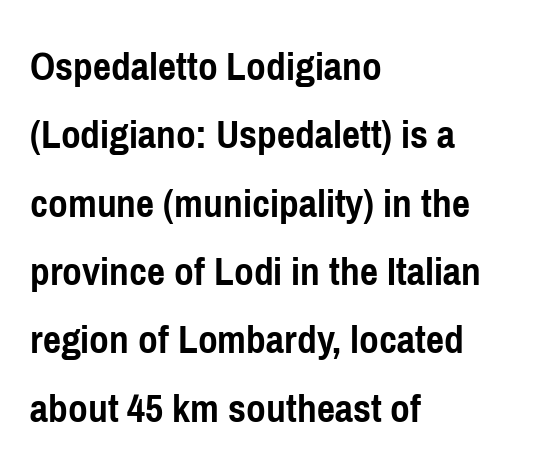
Q: Is the text bold? A: Yes.
Q: Is the text italic (slanted)? A: No, it is upright.
Q: Is the typeface a serif or a sans-serif typeface? A: Sans-serif.
Q: Is the text underlined? A: No.
Q: How is the paragraph aligned? A: Left-aligned.
Q: Is the spacing between letters normal or unusually wide? A: Normal.
Q: Is the spacing between lines tight, normal or loose? A: Normal.
Q: Width (condensed, normal, or wide)? A: Condensed.
Q: Stroke contrast? A: Low.
Q: x-height? A: Medium.
Q: Monospaced? A: No.
